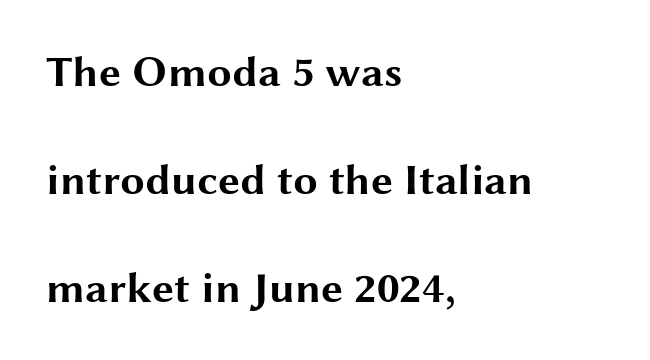
The image shows 44 px bold, wide sans-serif type, upright; set left-aligned, loose line spacing (2.46x), normal letter spacing, not underlined; medium stroke contrast and a medium x-height.
